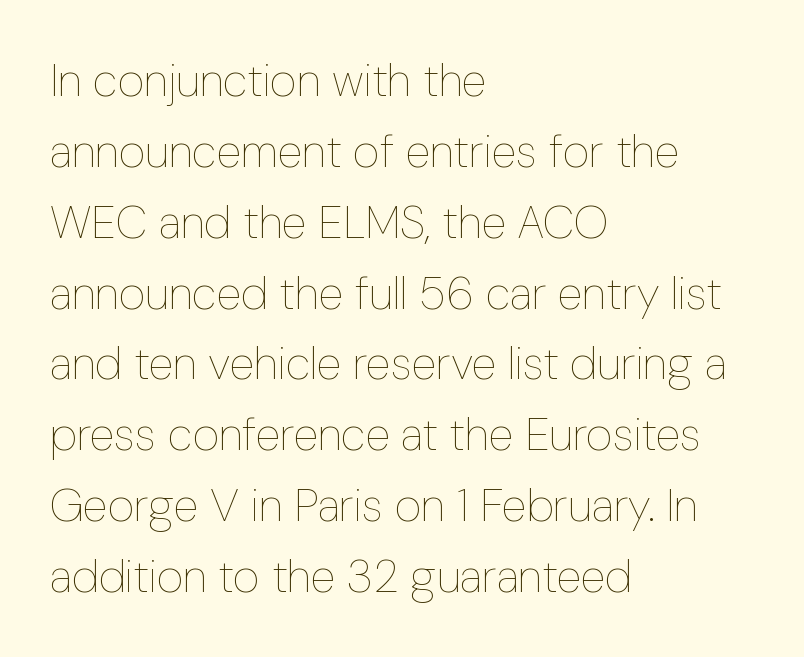
The image shows 46 px thin, condensed type, upright; set left-aligned, normal line spacing (1.54x), normal letter spacing, not underlined; low stroke contrast and a medium x-height.
